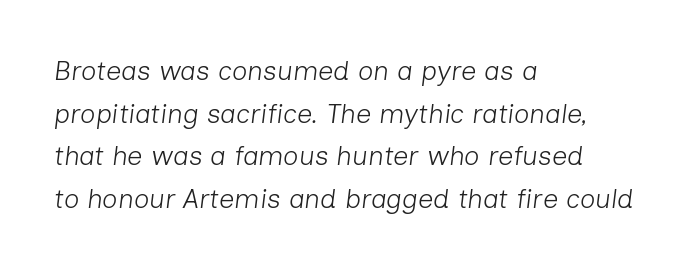
Q: Is the text bold? A: No.
Q: Is the text italic (slanted)? A: Yes, it leans right by about 7 degrees.
Q: Is the text underlined? A: No.
Q: How is the paragraph aligned? A: Left-aligned.
Q: Is the spacing between letters normal or unusually wide? A: Normal.
Q: Is the spacing between lines tight, normal or loose? A: Normal.
